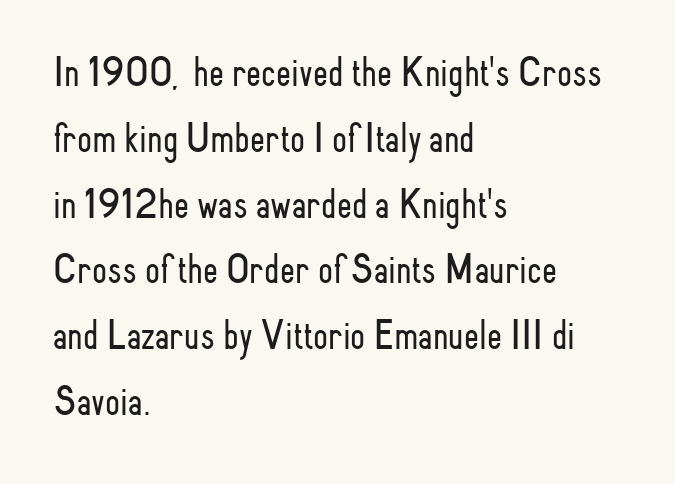
The image shows 43 px light, condensed sans-serif type, upright; set left-aligned, normal line spacing (1.53x), normal letter spacing, not underlined; low stroke contrast and a small x-height.
